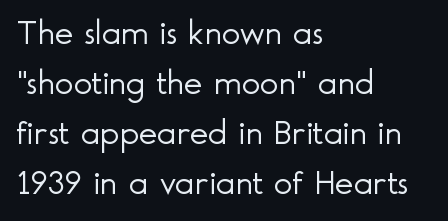
{"serif": "no", "italic": "no", "bold": "no", "weight": "light", "width": "normal", "x_height": "small", "monospaced": "no", "underline": "no", "align": "left", "line_spacing": "normal", "line_spacing_ratio": 1.43, "letter_spacing": "normal", "letter_spacing_em": 0.0, "glyph_px": 35}
